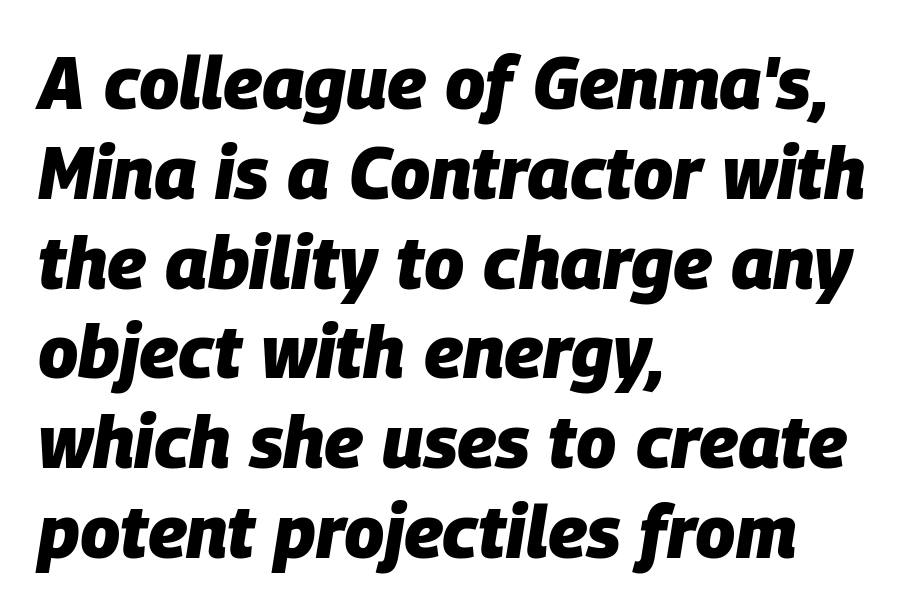
{"italic": "yes", "lean": "right", "slant_degrees": 9, "bold": "yes", "weight": "heavy", "width": "normal", "stroke_contrast": "low", "x_height": "large", "monospaced": "no", "underline": "no", "align": "left", "line_spacing_ratio": 1.23, "letter_spacing": "normal", "letter_spacing_em": 0.0, "glyph_px": 73}
